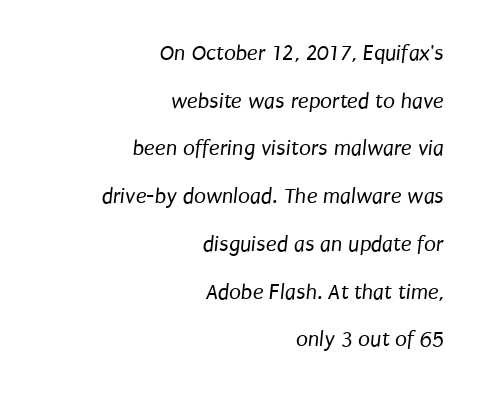
{"bold": "no", "underline": "no", "align": "right", "line_spacing": "loose", "line_spacing_ratio": 2.17, "letter_spacing": "normal", "letter_spacing_em": 0.0, "glyph_px": 22}
